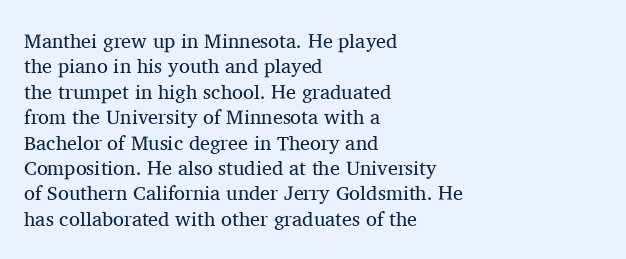
The rows are spaced the way most documents space them. Weight: in the light-to-regular range. Each word holds together tightly as a unit, with standard inter-letter gaps. Nobody drew a line under any word here.
